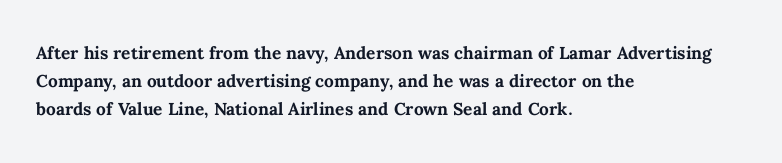
Short and long lines alike share a common starting point at left. Unlike italic type, these characters show no tilt at all. The passage shown is emphatically bold. The face used here is rendered with its standard letterfit. The space beneath each line is pristine and unruled.
